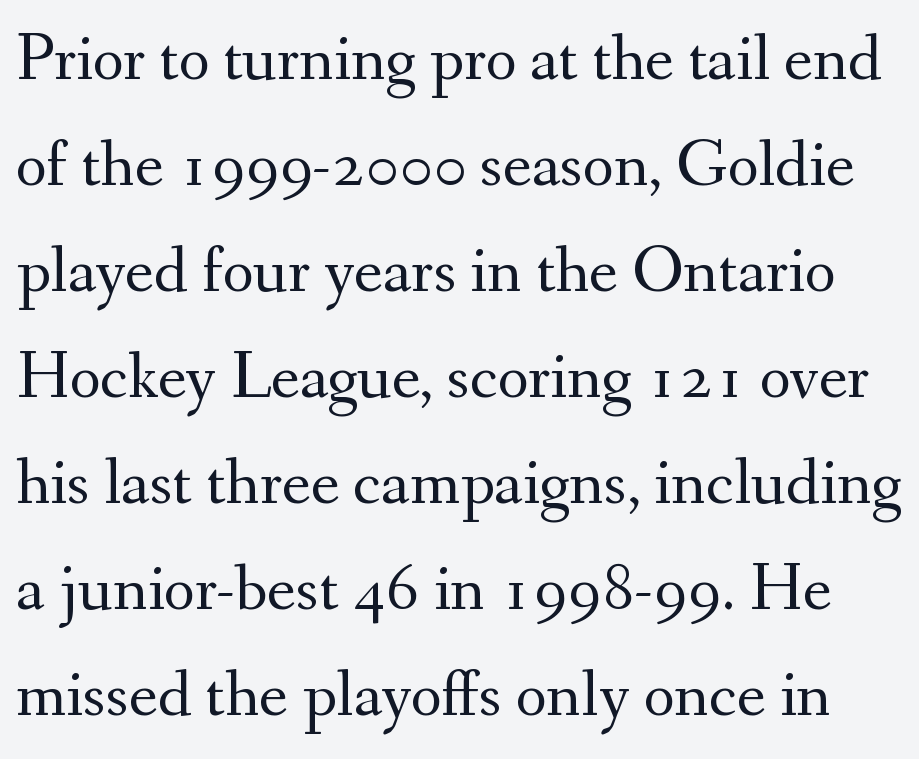
Descenders are the only things crossing below the line. Character widths vary here, with narrow letters taking less room than wide ones. Each stroke keeps to a modest, everyday thickness or less. Each word holds together tightly as a unit, with standard inter-letter gaps. Italic? Not at all — the glyphs are vertical. Does the type have serifs? Yes, each stem ends in a small foot.
